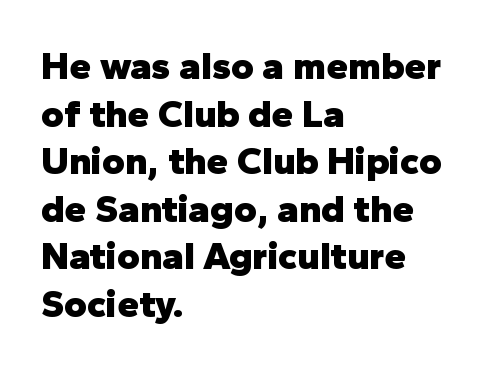
Style check: upright. Tracking value appears to be zero — textbook default spacing. The face used here has the dense, thick strokes of a bold. The gap between lines stays unmarked. The passage shown is typed in a proportional face where columns would drift. Typographically, this falls in the sans-serif category.
